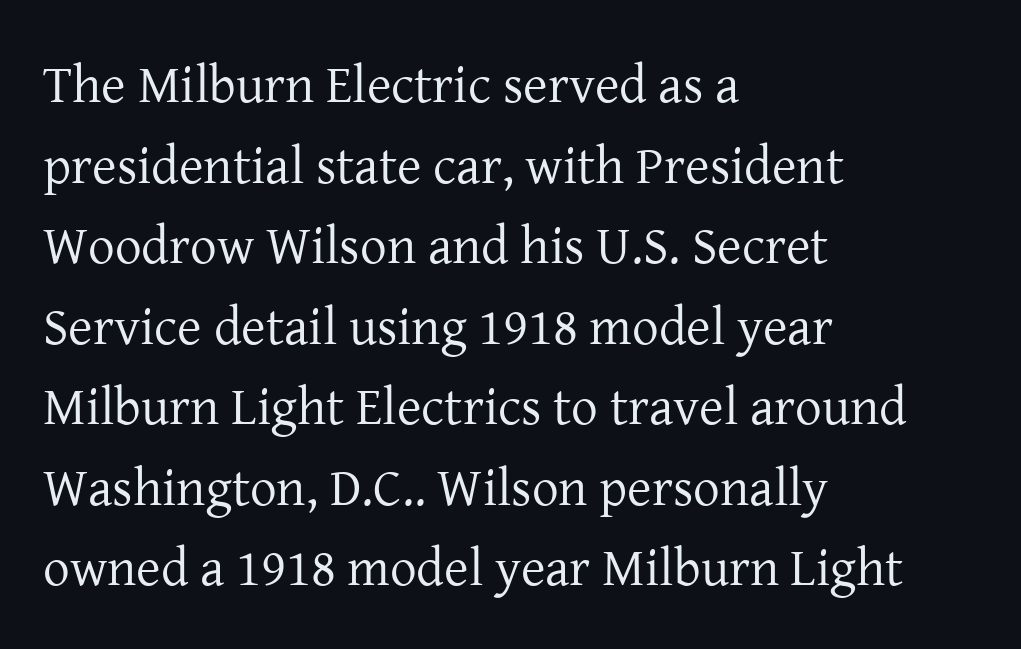
{"serif": "yes", "italic": "no", "bold": "no", "weight": "regular", "width": "normal", "stroke_contrast": "low", "x_height": "medium", "monospaced": "no", "underline": "no", "align": "left", "line_spacing": "normal", "line_spacing_ratio": 1.52, "letter_spacing": "normal", "letter_spacing_em": 0.0, "glyph_px": 53}
